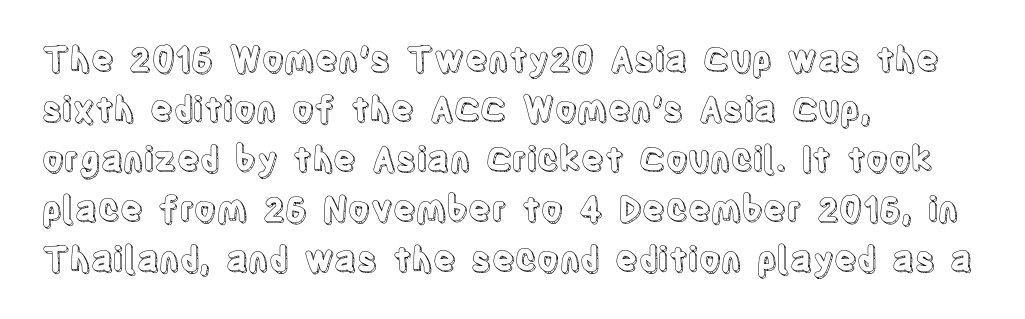
What's the leading like? Ordinary, nothing unusual. The baseline area is clear. Caption: multi-line text, flush left, ragged right. This sample has the flowing, uneven cadence of proportional lettering. The letterforms sit shoulder to shoulder at normal distance.
